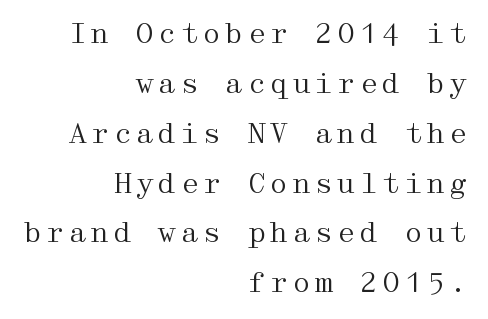
Notice how the passage keeps a crisp vertical edge on the right only. The axis of the letterforms is exactly vertical. Counters stay open thanks to moderate or lighter strokes. The baseline area is clear.
